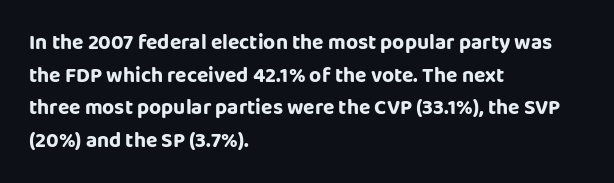
The line-height multiplier appears to be the usual default. Posture: straight, roman, zero tilt. This sample uses plain, unmodified letter spacing. No word sits above an underline.
